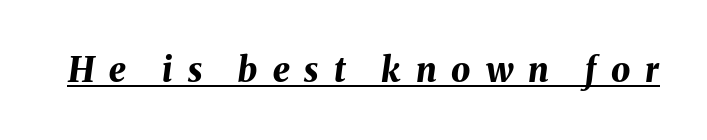
Observe the wide spacing: letters keep a clear distance from each other. The glyphs are accompanied by a horizontal stroke just below them. These lines are rendered in a variable-pitch font. Notice how the stems are inclined rather than vertical — that's the hallmark of italics. The glyphs have the mass of a bold cut.
